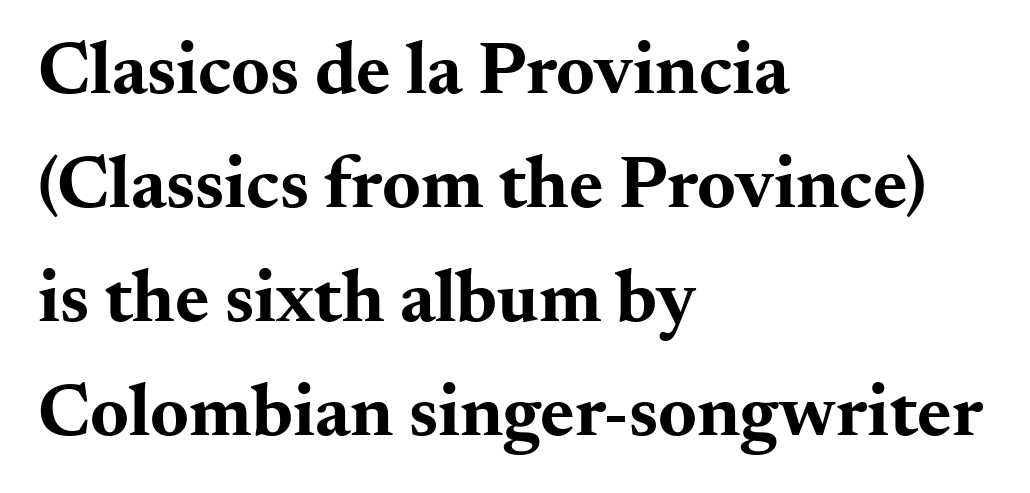
{"serif": "yes", "italic": "no", "bold": "yes", "weight": "bold", "width": "wide", "stroke_contrast": "medium", "x_height": "small", "monospaced": "no", "underline": "no", "align": "left", "line_spacing": "normal", "line_spacing_ratio": 1.54, "letter_spacing": "normal", "letter_spacing_em": 0.0, "glyph_px": 74}
